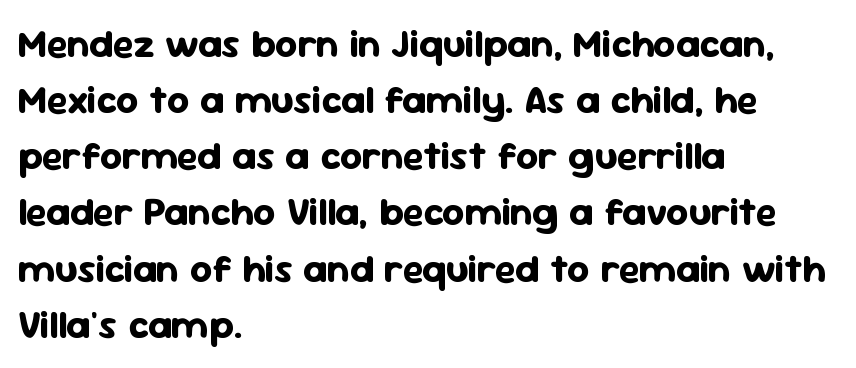
The image shows 39 px bold sans-serif type, upright; set left-aligned, normal line spacing (1.44x), normal letter spacing, not underlined; low stroke contrast and a medium x-height.
